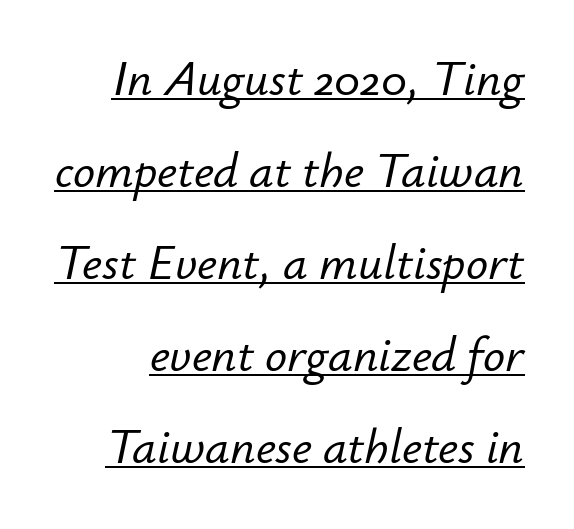
{"italic": "yes", "lean": "right", "slant_degrees": 12, "width": "normal", "stroke_contrast": "low", "x_height": "small", "monospaced": "no", "underline": "yes", "line_spacing_ratio": 1.88, "letter_spacing": "normal", "letter_spacing_em": 0.0, "glyph_px": 49}
